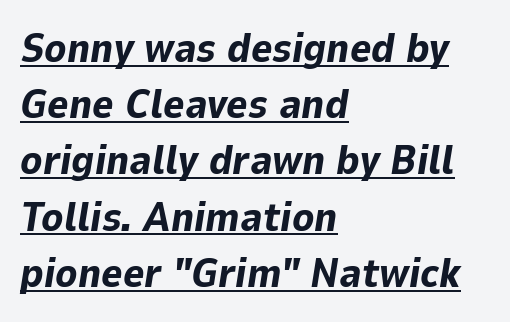
Q: Is the text bold? A: Yes.
Q: Is the text italic (slanted)? A: Yes, it leans right by about 9 degrees.
Q: Is the text underlined? A: Yes.
Q: How is the paragraph aligned? A: Left-aligned.
Q: Is the spacing between letters normal or unusually wide? A: Normal.
Q: Is the spacing between lines tight, normal or loose? A: Normal.
Q: Width (condensed, normal, or wide)? A: Normal.
Q: Stroke contrast? A: Low.
Q: x-height? A: Medium.
Q: Monospaced? A: No.
